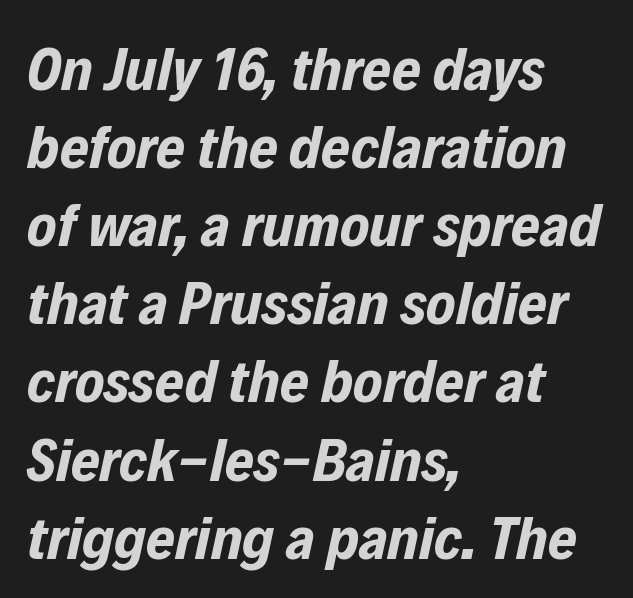
Q: Is the text bold? A: Yes.
Q: Is the text italic (slanted)? A: Yes, it leans right by about 12 degrees.
Q: Is the text underlined? A: No.
Q: How is the paragraph aligned? A: Left-aligned.
Q: Is the spacing between letters normal or unusually wide? A: Normal.
Q: Is the spacing between lines tight, normal or loose? A: Normal.
Q: Width (condensed, normal, or wide)? A: Condensed.
Q: Stroke contrast? A: Low.
Q: x-height? A: Medium.
Q: Monospaced? A: No.
